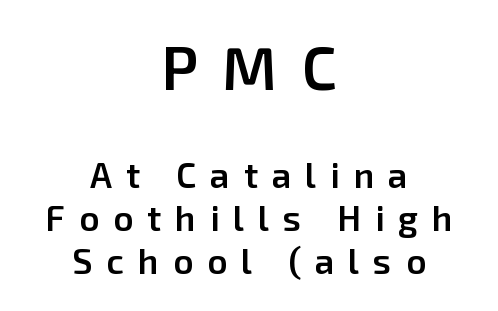
The image shows 61 px semibold sans-serif type, upright; set centered, line spacing 1.23x, unusually wide letter spacing (+0.4 em), not underlined; the first (top) block is 1.74x larger; low stroke contrast and a medium x-height.
